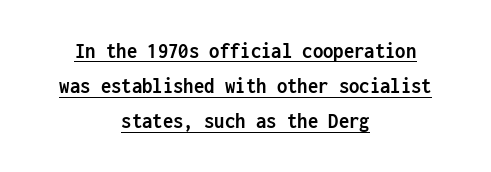
Tracking here is standard; glyphs follow each other at the usual distance. The glyphs are accompanied by a horizontal stroke just below them. Typesetter's note: full bold, strokes at maximum text heaviness. The setting favours the middle, as headings and verse often do. Quick note: not italic, upright. Rows of type keep a routine distance in the vertical direction.
